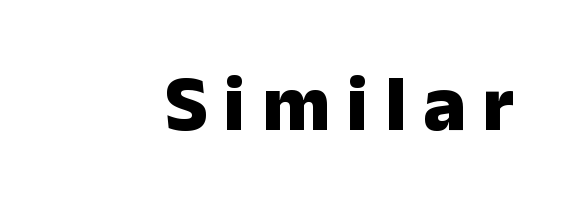
{"serif": "no", "italic": "no", "bold": "yes", "weight": "heavy", "width": "normal", "stroke_contrast": "low", "x_height": "medium", "monospaced": "no", "underline": "no", "letter_spacing": "wide", "letter_spacing_em": 0.21, "glyph_px": 79}
